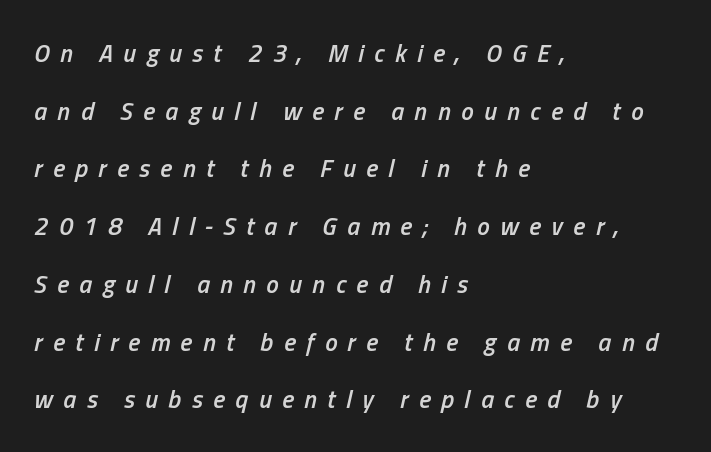
Leading: increased. Each glyph is drawn with semibold strokes, heavier than normal yet not fully bold. Looking at the ascenders, they clearly lean. Observe the wide spacing: letters keep a clear distance from each other. Clear beneath every line of the passage.
